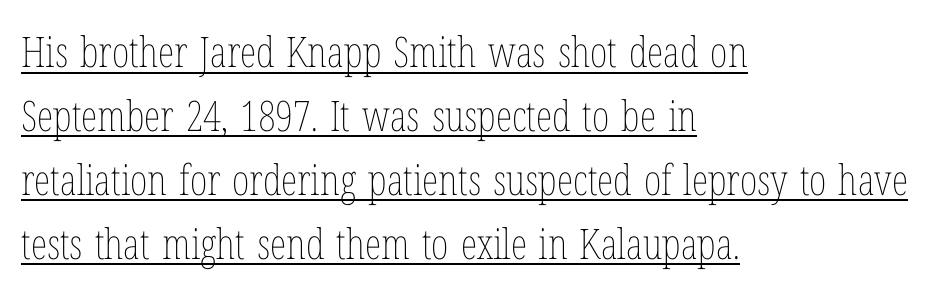
{"italic": "no", "bold": "no", "weight": "thin", "width": "condensed", "stroke_contrast": "low", "x_height": "medium", "monospaced": "no", "underline": "yes", "align": "left", "line_spacing": "normal", "line_spacing_ratio": 1.52, "letter_spacing": "normal", "letter_spacing_em": 0.0, "glyph_px": 42}
